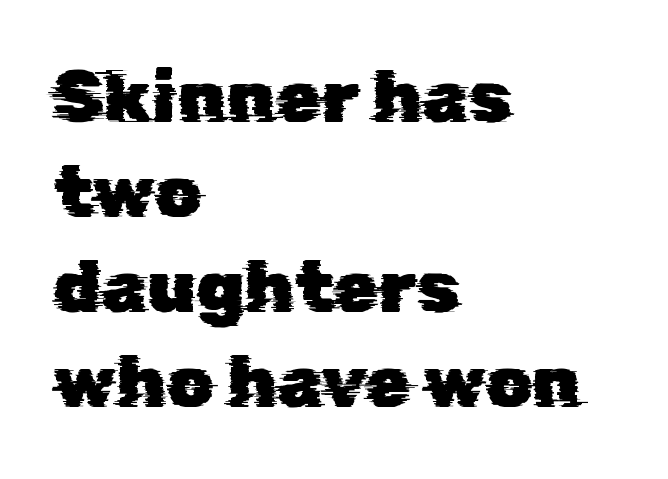
{"serif": "no", "width": "normal", "stroke_contrast": "low", "x_height": "medium", "monospaced": "no", "underline": "no", "align": "left", "line_spacing": "normal", "line_spacing_ratio": 1.3, "letter_spacing": "normal", "letter_spacing_em": 0.0, "glyph_px": 73}
